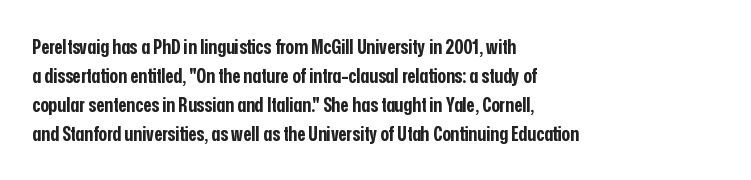
Q: Is the text bold? A: Yes.
Q: Is the text italic (slanted)? A: No, it is upright.
Q: Is the text underlined? A: No.
Q: How is the paragraph aligned? A: Left-aligned.
Q: Is the spacing between letters normal or unusually wide? A: Normal.
Q: Is the spacing between lines tight, normal or loose? A: Normal.
